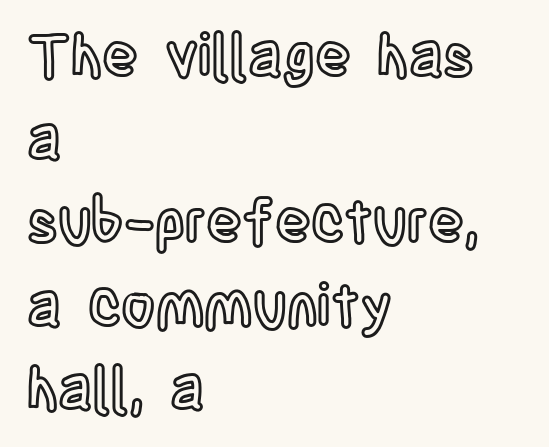
{"italic": "no", "width": "condensed", "x_height": "large", "monospaced": "no", "underline": "no", "align": "left", "line_spacing": "normal", "line_spacing_ratio": 1.41, "letter_spacing": "normal", "letter_spacing_em": 0.0, "glyph_px": 59}
